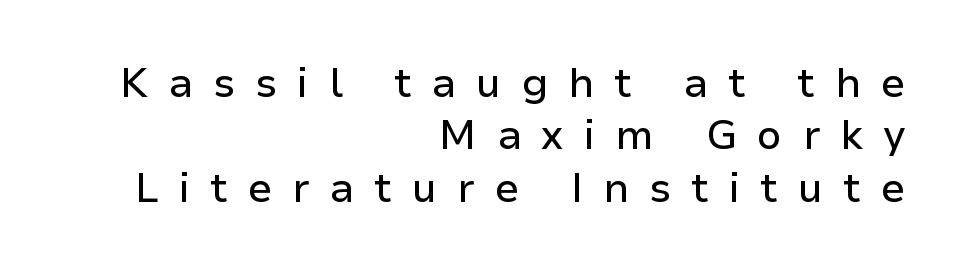
{"serif": "no", "italic": "no", "width": "normal", "stroke_contrast": "low", "x_height": "medium", "monospaced": "no", "underline": "no", "align": "right", "line_spacing": "normal", "line_spacing_ratio": 1.28, "letter_spacing": "wide", "letter_spacing_em": 0.49, "glyph_px": 41}
